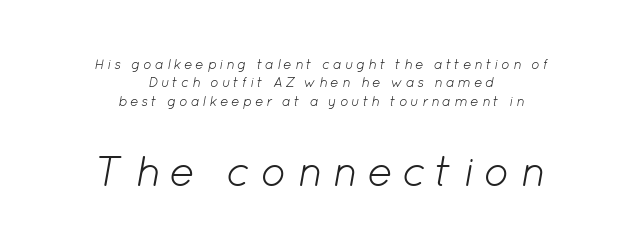
Bold? No — there's no thickening of the strokes. The rendering applies a slant to the glyphs. Think of a printed novel: that variable character pitch is what you see here. The face used here is rendered with a markedly widened letterfit. One-word summary of the alignment: center. Size hierarchy here favors the trailing block over the leading one.
